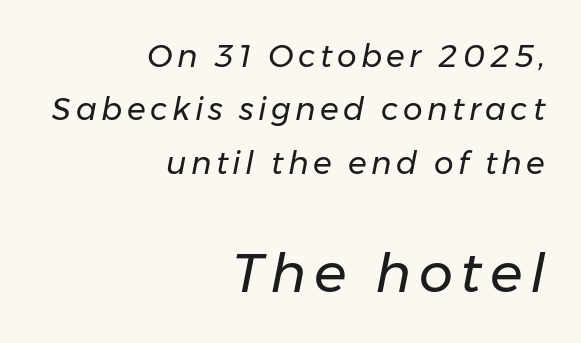
{"italic": "yes", "lean": "right", "slant_degrees": 11, "bold": "no", "weight": "regular", "width": "normal", "stroke_contrast": "low", "x_height": "medium", "monospaced": "no", "underline": "no", "align": "right", "line_spacing_ratio": 1.72, "larger_block": "second", "size_ratio": 1.74, "glyph_px": 54}
